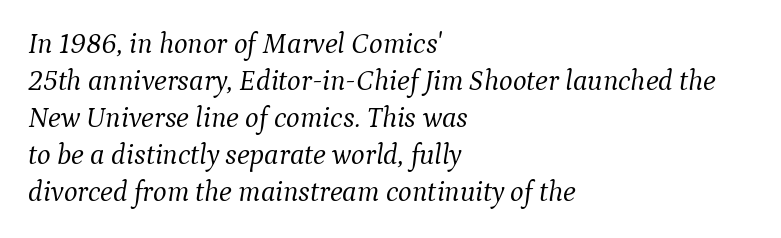
Q: Is the text bold? A: No.
Q: Is the text italic (slanted)? A: Yes, it leans right by about 9 degrees.
Q: Is the typeface a serif or a sans-serif typeface? A: Serif.
Q: Is the text underlined? A: No.
Q: How is the paragraph aligned? A: Left-aligned.
Q: Is the spacing between letters normal or unusually wide? A: Normal.
Q: Is the spacing between lines tight, normal or loose? A: Normal.
Q: Width (condensed, normal, or wide)? A: Normal.
Q: Stroke contrast? A: Medium.
Q: x-height? A: Medium.
Q: Monospaced? A: No.
